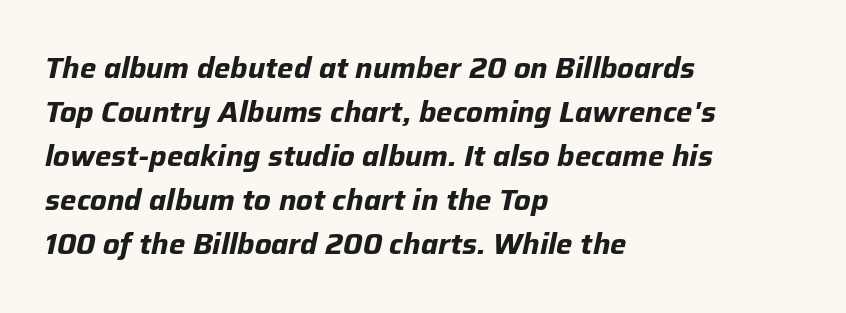
Q: Is the text bold? A: Yes.
Q: Is the text italic (slanted)? A: Yes, it leans right by about 12 degrees.
Q: Is the text underlined? A: No.
Q: How is the paragraph aligned? A: Left-aligned.
Q: Is the spacing between letters normal or unusually wide? A: Normal.
Q: Is the spacing between lines tight, normal or loose? A: Normal.
Q: Width (condensed, normal, or wide)? A: Normal.
Q: Stroke contrast? A: Low.
Q: x-height? A: Medium.
Q: Monospaced? A: No.
